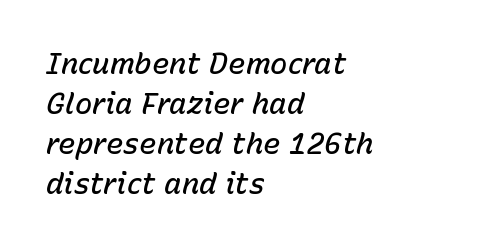
The image shows 29 px semibold type, italic (leaning right); set left-aligned, normal line spacing (1.38x), normal letter spacing, not underlined; low stroke contrast and a medium x-height.
